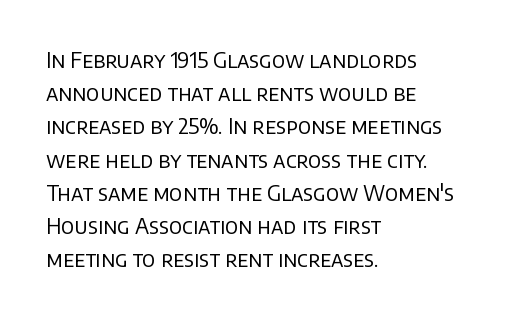
The face looks like a standard text weight, possibly lighter. Short and long lines alike share a common starting point at left. Vertically, the passage feels balanced, rows spaced as you'd expect. A bare baseline throughout the passage. Here the glyphs are tracked normally, forming tight word shapes.
